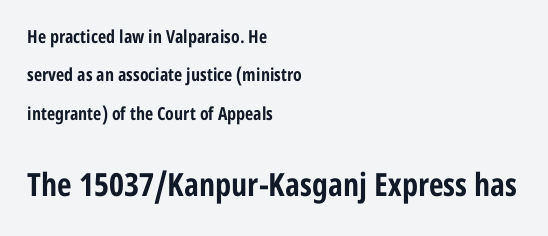
{"serif": "no", "italic": "no", "bold": "yes", "weight": "bold", "width": "condensed", "stroke_contrast": "low", "x_height": "medium", "monospaced": "no", "underline": "no", "align": "left", "line_spacing": "loose", "line_spacing_ratio": 2.13, "letter_spacing": "normal", "letter_spacing_em": 0.0, "larger_block": "second", "size_ratio": 1.78, "glyph_px": 32}
